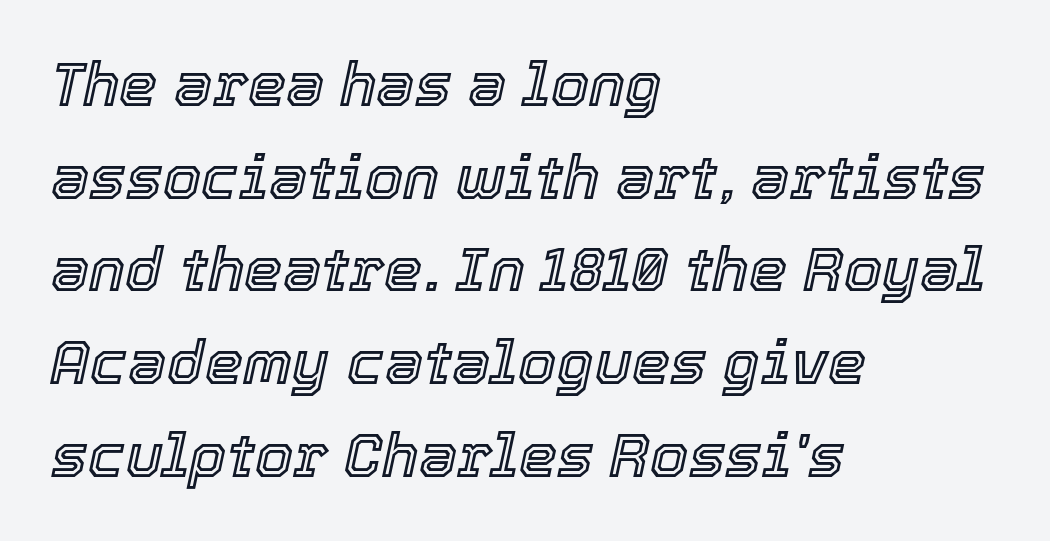
{"italic": "yes", "lean": "right", "slant_degrees": 12, "width": "normal", "x_height": "medium", "monospaced": "no", "underline": "no", "align": "left", "line_spacing": "normal", "line_spacing_ratio": 1.52, "letter_spacing": "normal", "letter_spacing_em": 0.0, "glyph_px": 61}
